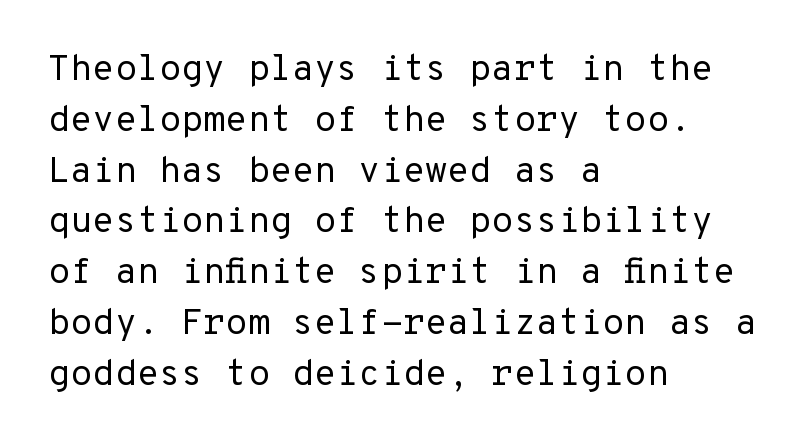
Q: Is the text bold? A: No.
Q: Is the text italic (slanted)? A: No, it is upright.
Q: Is the typeface a serif or a sans-serif typeface? A: Sans-serif.
Q: Is the text underlined? A: No.
Q: How is the paragraph aligned? A: Left-aligned.
Q: Is the spacing between letters normal or unusually wide? A: Normal.
Q: Is the spacing between lines tight, normal or loose? A: Normal.
Q: Width (condensed, normal, or wide)? A: Normal.
Q: Stroke contrast? A: Low.
Q: x-height? A: Medium.
Q: Monospaced? A: Yes.
